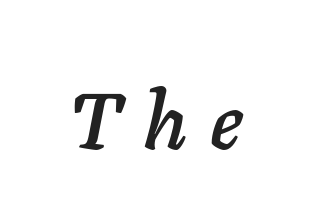
Q: Is the text italic (slanted)? A: Yes, it leans right by about 11 degrees.
Q: Is the text underlined? A: No.
Q: Is the spacing between letters normal or unusually wide? A: Unusually wide.
Q: Width (condensed, normal, or wide)? A: Normal.
Q: Stroke contrast? A: Low.
Q: x-height? A: Medium.
Q: Monospaced? A: No.
